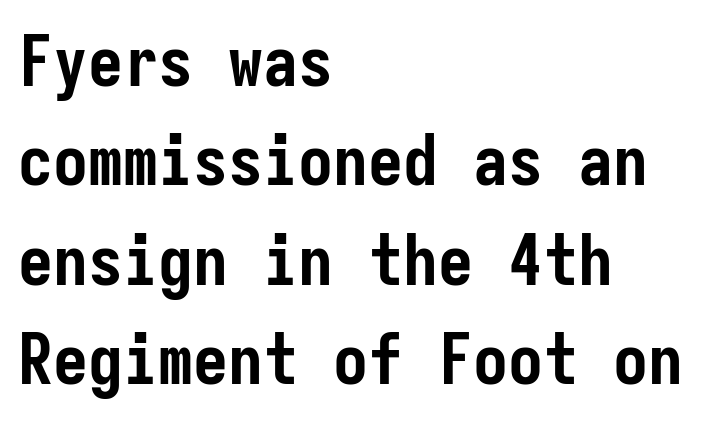
Q: Is the text bold? A: Yes.
Q: Is the text italic (slanted)? A: No, it is upright.
Q: Is the typeface a serif or a sans-serif typeface? A: Sans-serif.
Q: Is the text underlined? A: No.
Q: How is the paragraph aligned? A: Left-aligned.
Q: Is the spacing between letters normal or unusually wide? A: Normal.
Q: Is the spacing between lines tight, normal or loose? A: Normal.
Q: Width (condensed, normal, or wide)? A: Condensed.
Q: Stroke contrast? A: Low.
Q: x-height? A: Medium.
Q: Monospaced? A: Yes.
